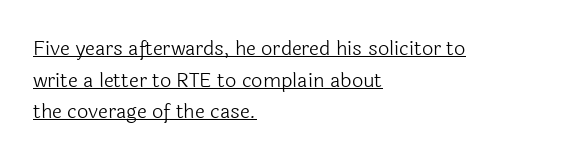
The image shows 20 px text type, upright; set left-aligned, normal line spacing (1.58x), normal letter spacing, underlined.
